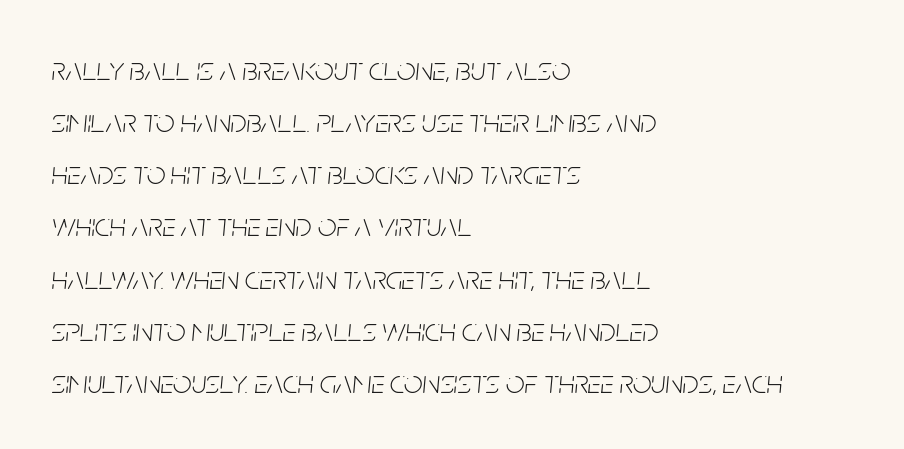
{"italic": "yes", "lean": "right", "slant_degrees": 5, "bold": "no", "weight": "light", "width": "condensed", "stroke_contrast": "low", "x_height": "large", "monospaced": "no", "underline": "no", "align": "left", "line_spacing": "normal", "line_spacing_ratio": 1.58, "letter_spacing": "normal", "letter_spacing_em": 0.0, "glyph_px": 33}
